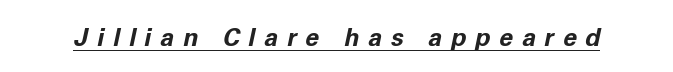
{"italic": "yes", "lean": "right", "slant_degrees": 11, "bold": "yes", "underline": "yes", "letter_spacing": "wide", "letter_spacing_em": 0.35, "glyph_px": 25}
